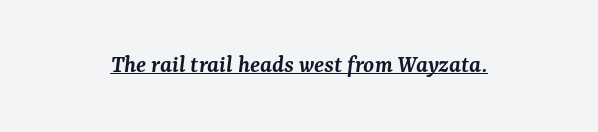
The tracking reads as untouched default to a designer's eye. The characters look somewhat weighty, a semibold short of true bold. The string is rendered with underlining switched on. The lettering tilts uniformly, giving the passage an italic look.
